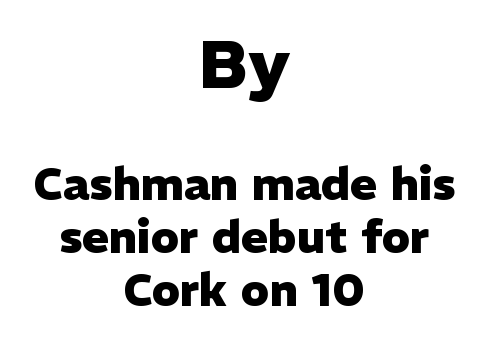
The image shows 67 px heavy sans-serif type, upright; set centered, line spacing 1.18x, normal letter spacing, not underlined; the first (top) block is 1.49x larger; low stroke contrast and a medium x-height.
